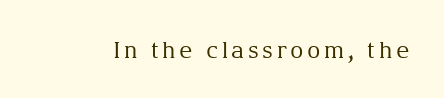
Honestly, there is no underline to notice here at all. This is roman type, the default non-slanted kind. Weight: not bold — regular or lighter.
